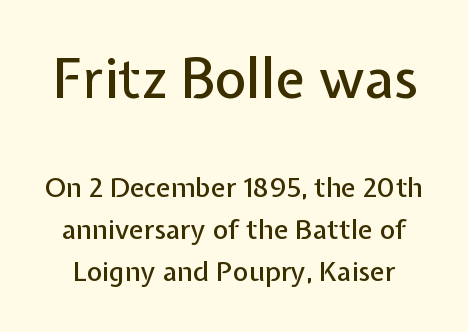
The image shows 54 px sans-serif type, upright; set normal line spacing (1.55x), normal letter spacing, not underlined; the first (top) block is 2.0x larger; low stroke contrast and a medium x-height.
